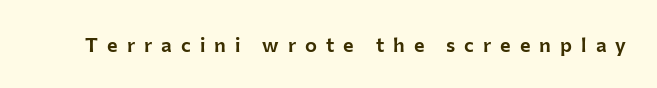
{"italic": "no", "underline": "no", "letter_spacing": "wide", "letter_spacing_em": 0.45, "glyph_px": 20}
